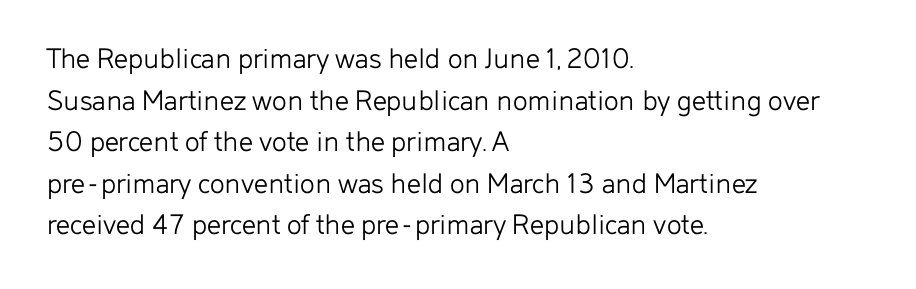
Q: Is the text bold? A: No.
Q: Is the text italic (slanted)? A: No, it is upright.
Q: Is the typeface a serif or a sans-serif typeface? A: Sans-serif.
Q: Is the text underlined? A: No.
Q: How is the paragraph aligned? A: Left-aligned.
Q: Is the spacing between letters normal or unusually wide? A: Normal.
Q: Is the spacing between lines tight, normal or loose? A: Normal.
Q: Width (condensed, normal, or wide)? A: Normal.
Q: Stroke contrast? A: Low.
Q: x-height? A: Medium.
Q: Monospaced? A: No.
